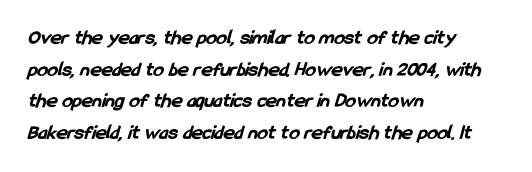
Check the space under the baseline: it is left empty. Typeset ragged right — the left edge is the straight one. Typographic density is high because the face is bold. The rendering keeps characters at their native spacing.
